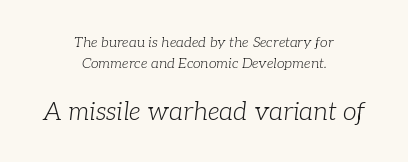
Default kerning and tracking; the words read as compact shapes. Heft: none added — not bold. Visually, the bottom section dominates because its glyphs are scaled up. The line-height multiplier appears to be the usual default. Posture: slanted. The compositor balanced each line on the midline.
